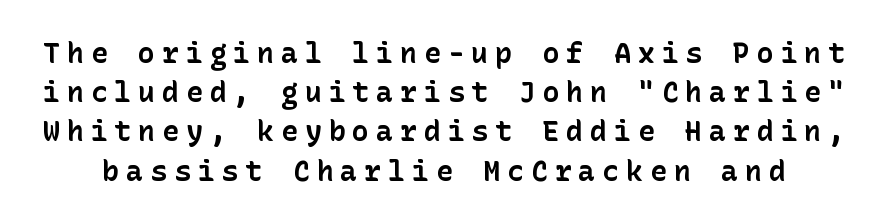
{"serif": "no", "italic": "no", "bold": "yes", "weight": "bold", "width": "normal", "stroke_contrast": "low", "x_height": "medium", "underline": "no", "line_spacing": "normal", "line_spacing_ratio": 1.4, "letter_spacing": "wide", "letter_spacing_em": 0.25, "glyph_px": 28}
